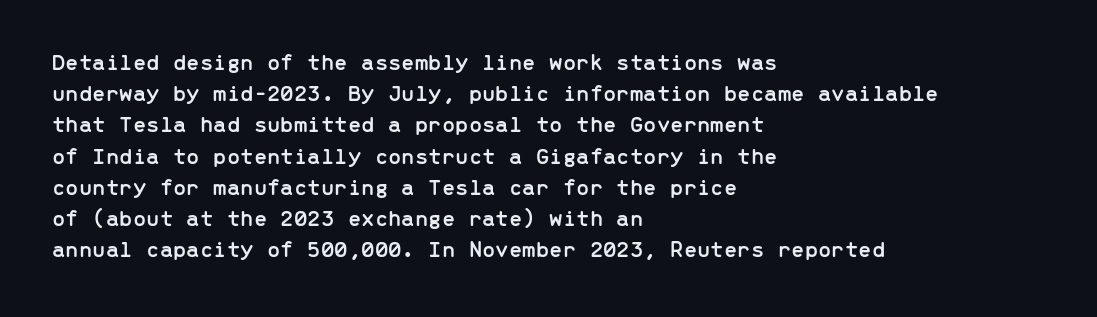
{"italic": "no", "underline": "no", "align": "left", "line_spacing": "normal", "line_spacing_ratio": 1.3, "letter_spacing": "normal", "letter_spacing_em": 0.0, "glyph_px": 24}
